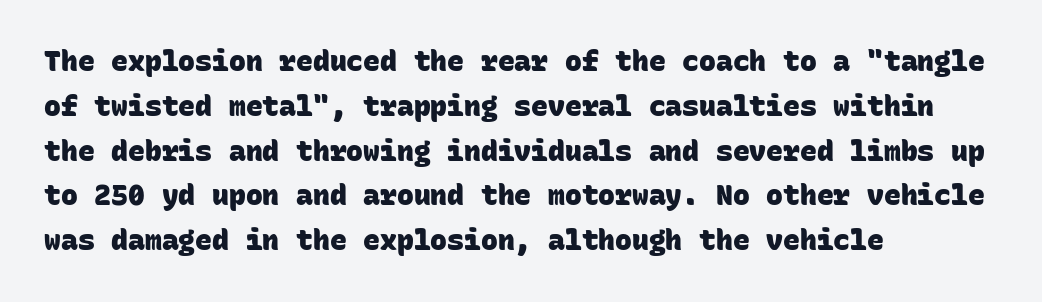
{"serif": "no", "bold": "yes", "weight": "heavy", "width": "normal", "stroke_contrast": "low", "x_height": "large", "monospaced": "yes", "underline": "no", "align": "left", "line_spacing": "normal", "line_spacing_ratio": 1.6, "letter_spacing": "normal", "letter_spacing_em": 0.0, "glyph_px": 28}
